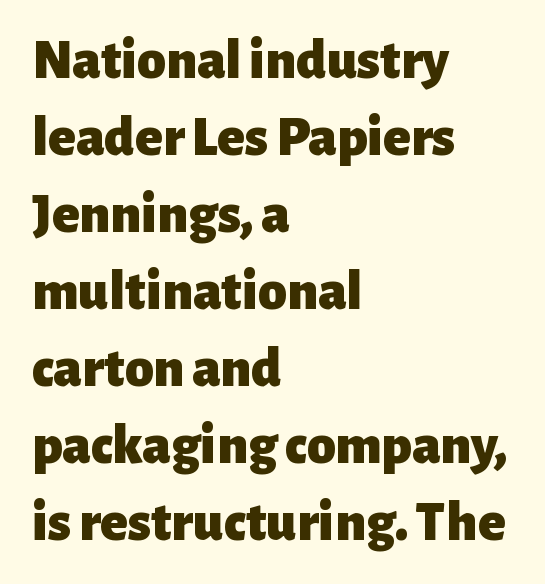
Q: Is the text bold? A: Yes.
Q: Is the text italic (slanted)? A: No, it is upright.
Q: Is the typeface a serif or a sans-serif typeface? A: Sans-serif.
Q: Is the text underlined? A: No.
Q: How is the paragraph aligned? A: Left-aligned.
Q: Is the spacing between letters normal or unusually wide? A: Normal.
Q: Is the spacing between lines tight, normal or loose? A: Normal.
Q: Width (condensed, normal, or wide)? A: Normal.
Q: Stroke contrast? A: Low.
Q: x-height? A: Medium.
Q: Monospaced? A: No.
